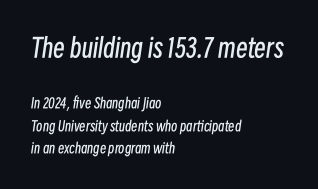
Q: Is the text bold? A: No.
Q: Is the text italic (slanted)? A: Yes, it leans right by about 8 degrees.
Q: Is the text underlined? A: No.
Q: How is the paragraph aligned? A: Left-aligned.
Q: Is the spacing between letters normal or unusually wide? A: Normal.
Q: Is the spacing between lines tight, normal or loose? A: Normal.
Q: Which block of text is set in a larger size, the first (top) or the second (bottom)? A: The first (top) one.
